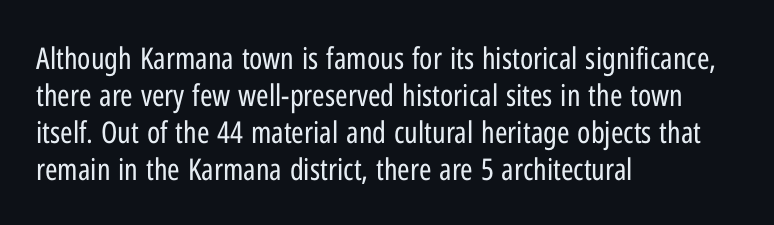
When letters stand straight like this, we call the style roman or upright. No extra tracking has been applied to these lines. The rendering uses natural spacing where letterforms have individual widths. Glance below the letters and you will spot only blank space.
